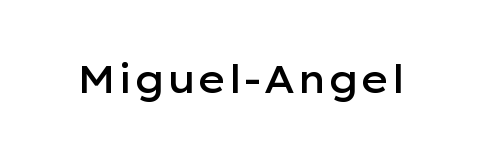
The image shows 38 px semibold, wide sans-serif type, upright; set normal letter spacing, not underlined; low stroke contrast and a medium x-height.
